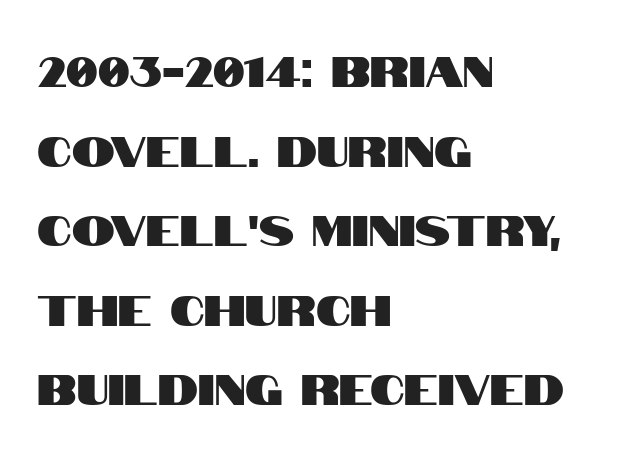
The image shows 43 px condensed sans-serif type, upright; set left-aligned, line spacing 1.85x, normal letter spacing, not underlined; high stroke contrast and a large x-height.
